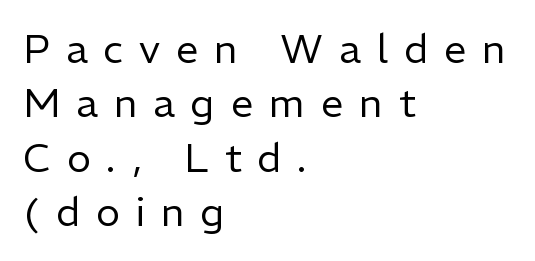
Q: Is the text bold? A: No.
Q: Is the text italic (slanted)? A: No, it is upright.
Q: Is the typeface a serif or a sans-serif typeface? A: Sans-serif.
Q: Is the text underlined? A: No.
Q: How is the paragraph aligned? A: Left-aligned.
Q: Is the spacing between letters normal or unusually wide? A: Unusually wide.
Q: Is the spacing between lines tight, normal or loose? A: Normal.
Q: Width (condensed, normal, or wide)? A: Normal.
Q: Stroke contrast? A: Low.
Q: x-height? A: Medium.
Q: Monospaced? A: No.
